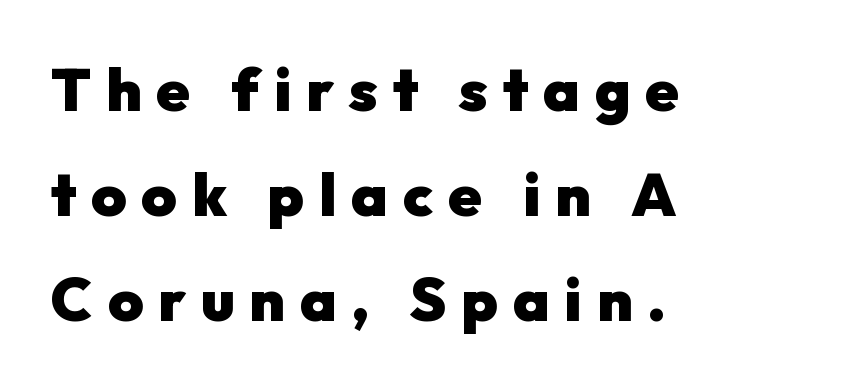
The image shows 60 px heavy sans-serif type, upright; set left-aligned, line spacing 1.75x, unusually wide letter spacing (+0.25 em), not underlined; low stroke contrast and a medium x-height.
